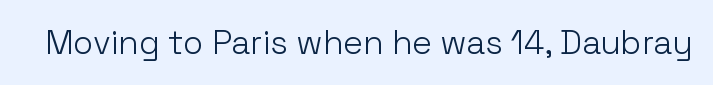
{"serif": "no", "italic": "no", "bold": "no", "weight": "light", "width": "normal", "stroke_contrast": "low", "x_height": "medium", "monospaced": "no", "underline": "no", "letter_spacing": "normal", "letter_spacing_em": 0.0, "glyph_px": 33}
